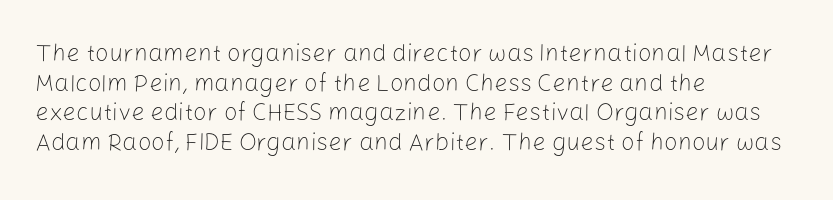
{"italic": "no", "bold": "no", "underline": "no", "align": "left", "line_spacing_ratio": 1.23, "letter_spacing": "normal", "letter_spacing_em": 0.0, "glyph_px": 24}
